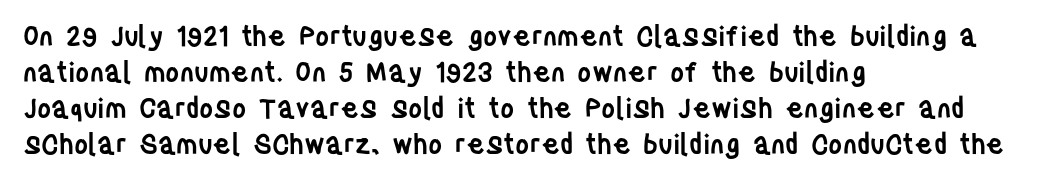
Q: Is the text bold? A: Semi-bold.
Q: Is the text italic (slanted)? A: No, it is upright.
Q: Is the text underlined? A: No.
Q: How is the paragraph aligned? A: Left-aligned.
Q: Is the spacing between letters normal or unusually wide? A: Normal.
Q: Is the spacing between lines tight, normal or loose? A: Normal.
